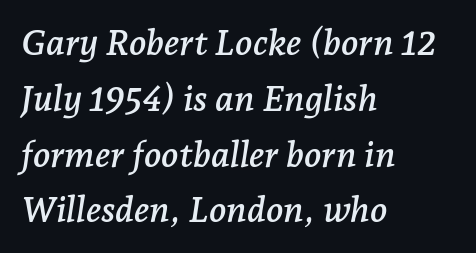
{"serif": "yes", "italic": "yes", "lean": "right", "slant_degrees": 7, "width": "normal", "stroke_contrast": "low", "x_height": "medium", "monospaced": "no", "underline": "no", "align": "left", "line_spacing": "normal", "line_spacing_ratio": 1.55, "letter_spacing": "normal", "letter_spacing_em": 0.0, "glyph_px": 36}
